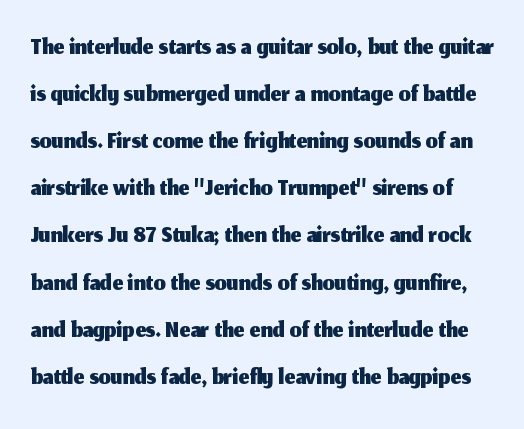
The specimen reads as upright at a glance. You could not count columns in this text — the font is proportionally spaced. Clear beneath every line of the passage. A typesetter would call this zero additional tracking.
